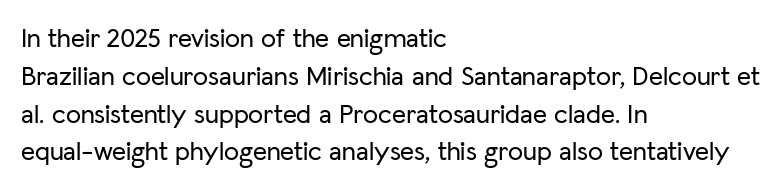
The image shows 27 px text type, upright; set left-aligned, normal line spacing (1.4x), normal letter spacing, not underlined.
